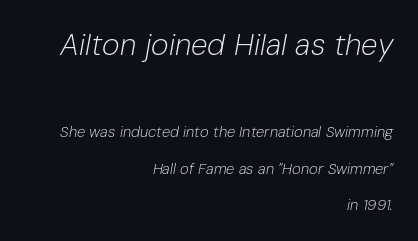
{"italic": "yes", "lean": "right", "slant_degrees": 10, "bold": "no", "weight": "light", "width": "normal", "stroke_contrast": "low", "x_height": "medium", "monospaced": "no", "underline": "no", "align": "right", "line_spacing": "loose", "line_spacing_ratio": 2.44, "letter_spacing": "normal", "letter_spacing_em": 0.0, "larger_block": "first", "size_ratio": 2.0, "glyph_px": 30}
